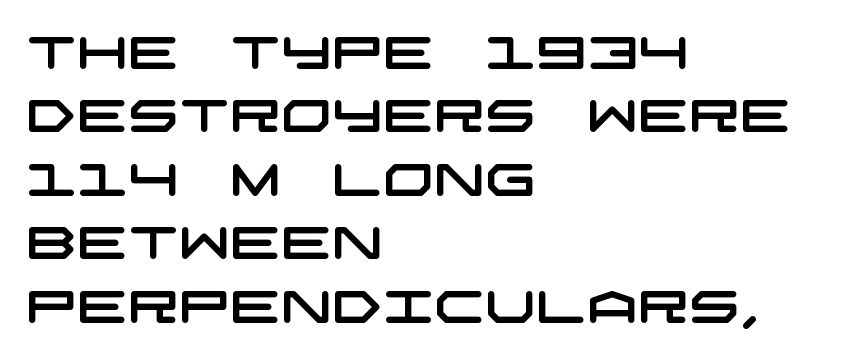
{"serif": "no", "width": "wide", "stroke_contrast": "low", "x_height": "large", "underline": "no", "align": "left", "line_spacing": "normal", "line_spacing_ratio": 1.41, "letter_spacing": "normal", "letter_spacing_em": 0.0, "glyph_px": 45}
